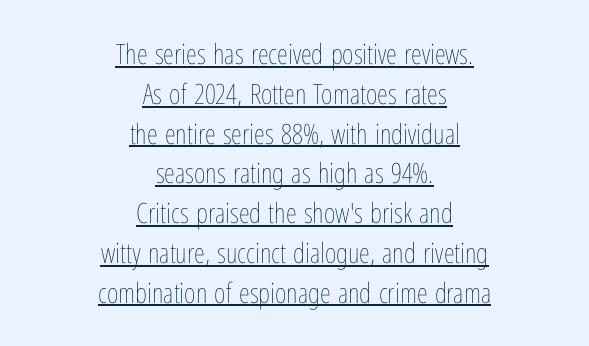
The letters advance in unequal steps, a hallmark of proportional type. Has an underline been added? It has. Is the letter spacing exaggerated? No — it looks like the ordinary default. Typeset on center — no edge is straight. Every stem runs plumb, perpendicular to the baseline.
